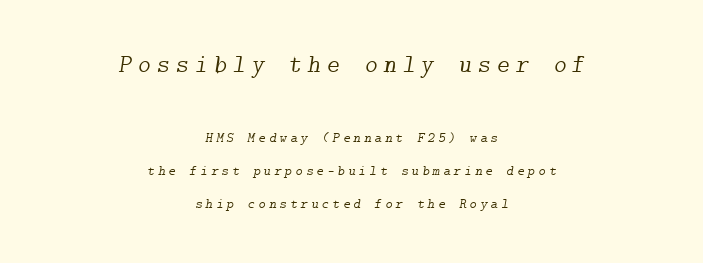
{"italic": "yes", "lean": "right", "slant_degrees": 9, "bold": "no", "underline": "no", "align": "center", "line_spacing": "loose", "line_spacing_ratio": 2.35, "letter_spacing": "wide", "letter_spacing_em": 0.23, "larger_block": "first", "size_ratio": 1.79, "glyph_px": 25}
